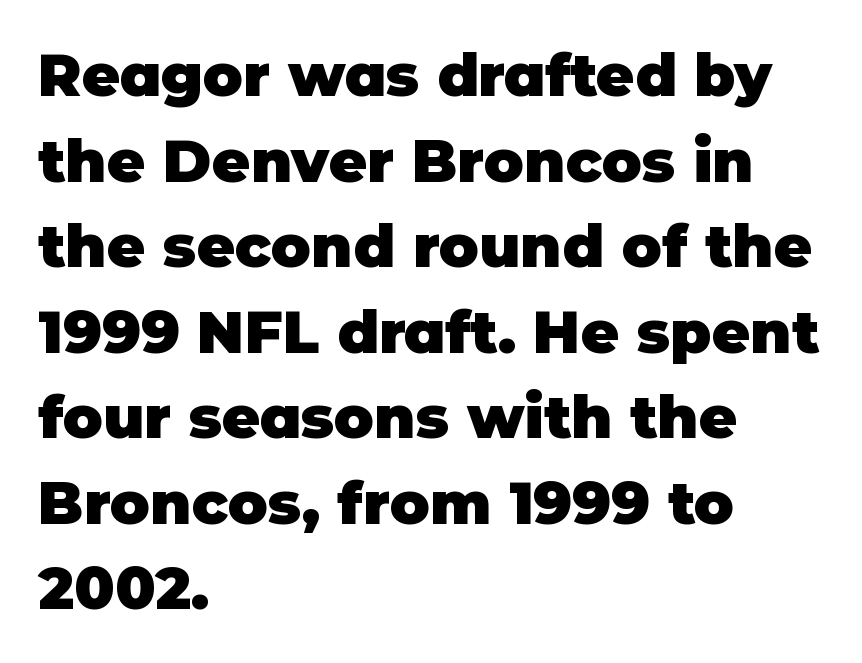
The image shows 59 px heavy sans-serif type, upright; set left-aligned, normal line spacing (1.45x), normal letter spacing, not underlined; low stroke contrast and a large x-height.
